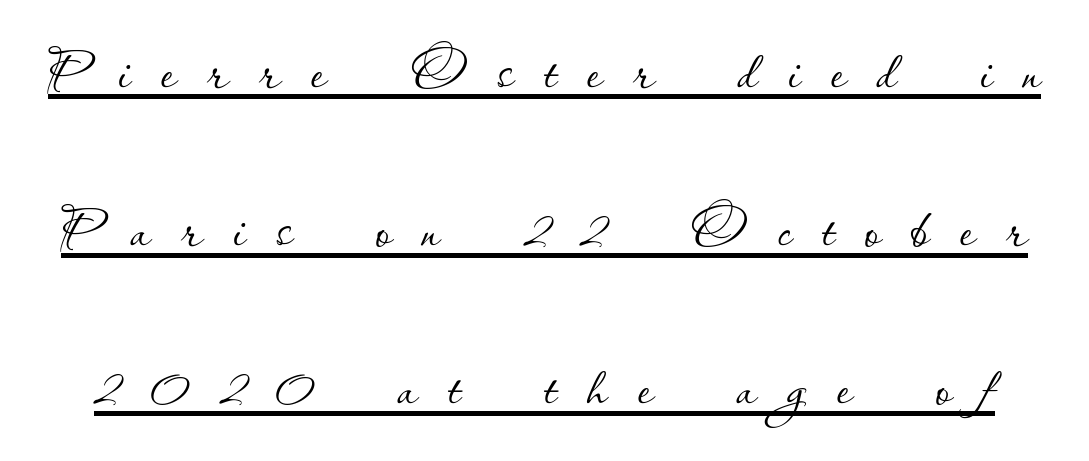
{"bold": "no", "weight": "thin", "width": "normal", "stroke_contrast": "low", "x_height": "small", "monospaced": "no", "underline": "yes", "line_spacing": "loose", "line_spacing_ratio": 2.11, "letter_spacing": "wide", "letter_spacing_em": 0.4, "glyph_px": 75}
